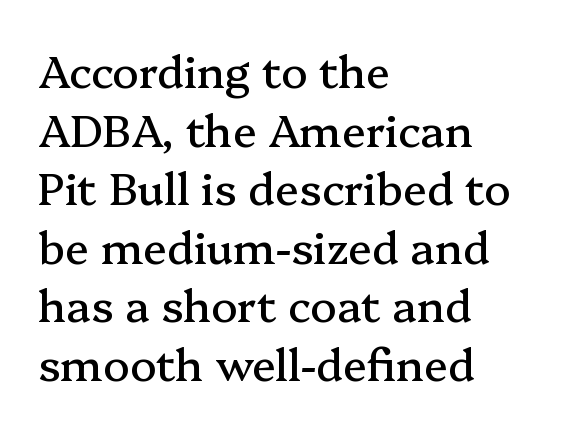
{"serif": "yes", "italic": "no", "width": "normal", "stroke_contrast": "medium", "x_height": "medium", "monospaced": "no", "underline": "no", "align": "left", "line_spacing": "normal", "line_spacing_ratio": 1.33, "letter_spacing": "normal", "letter_spacing_em": 0.0, "glyph_px": 44}
